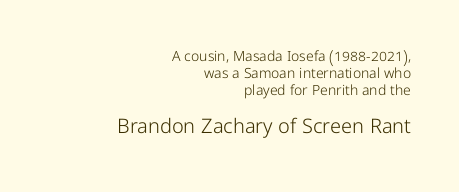
The image shows 20 px text type, upright; set right-aligned, line spacing 1.22x, normal letter spacing, not underlined; the second (bottom) block is 1.43x larger.
